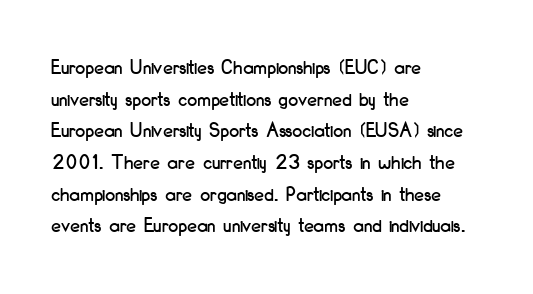
The image shows 22 px text type, upright; set left-aligned, normal line spacing (1.44x), normal letter spacing, not underlined.
